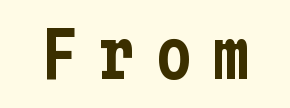
{"serif": "no", "italic": "no", "width": "condensed", "stroke_contrast": "low", "x_height": "medium", "underline": "no", "letter_spacing": "wide", "letter_spacing_em": 0.31, "glyph_px": 63}
